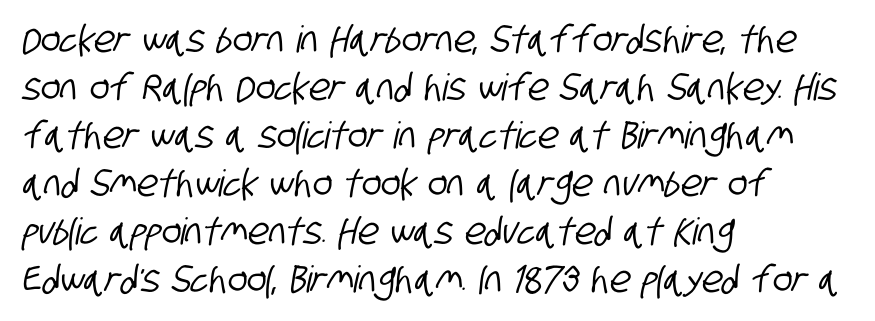
Q: Is the typeface a serif or a sans-serif typeface? A: Sans-serif.
Q: Is the text underlined? A: No.
Q: How is the paragraph aligned? A: Left-aligned.
Q: Is the spacing between letters normal or unusually wide? A: Normal.
Q: Is the spacing between lines tight, normal or loose? A: Normal.
Q: Width (condensed, normal, or wide)? A: Condensed.
Q: Stroke contrast? A: Low.
Q: x-height? A: Large.
Q: Monospaced? A: No.
